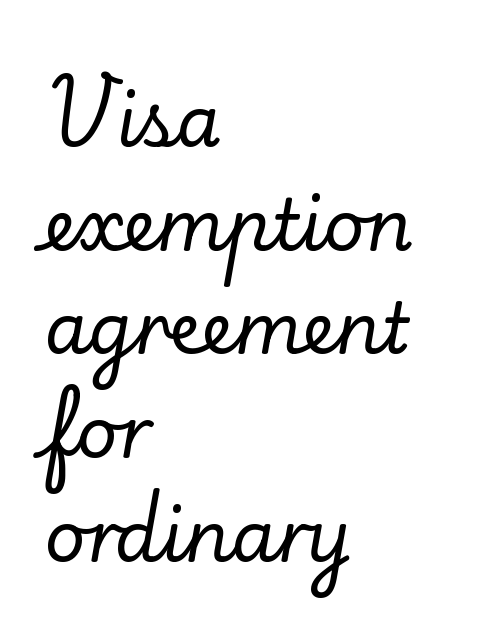
Q: Is the text italic (slanted)? A: Yes.
Q: Is the typeface a serif or a sans-serif typeface? A: Serif.
Q: Is the text underlined? A: No.
Q: How is the paragraph aligned? A: Left-aligned.
Q: Is the spacing between letters normal or unusually wide? A: Normal.
Q: Is the spacing between lines tight, normal or loose? A: Normal.
Q: Width (condensed, normal, or wide)? A: Normal.
Q: Stroke contrast? A: Low.
Q: x-height? A: Small.
Q: Monospaced? A: No.
